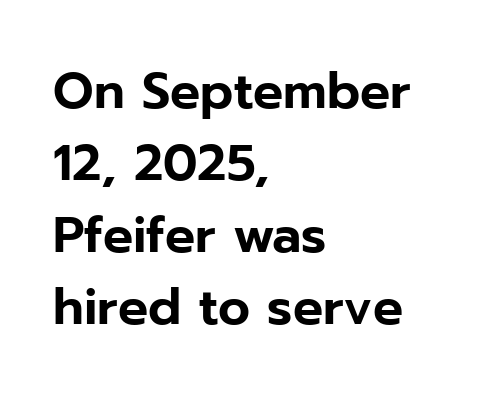
The image shows 50 px sans-serif type, upright; set left-aligned, normal line spacing (1.44x), normal letter spacing, not underlined; low stroke contrast and a medium x-height.
